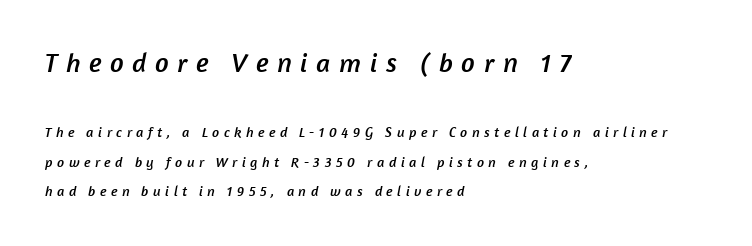
{"underline": "no", "align": "left", "line_spacing": "loose", "line_spacing_ratio": 2.1, "letter_spacing": "wide", "letter_spacing_em": 0.32, "larger_block": "first", "size_ratio": 1.93, "glyph_px": 27}
